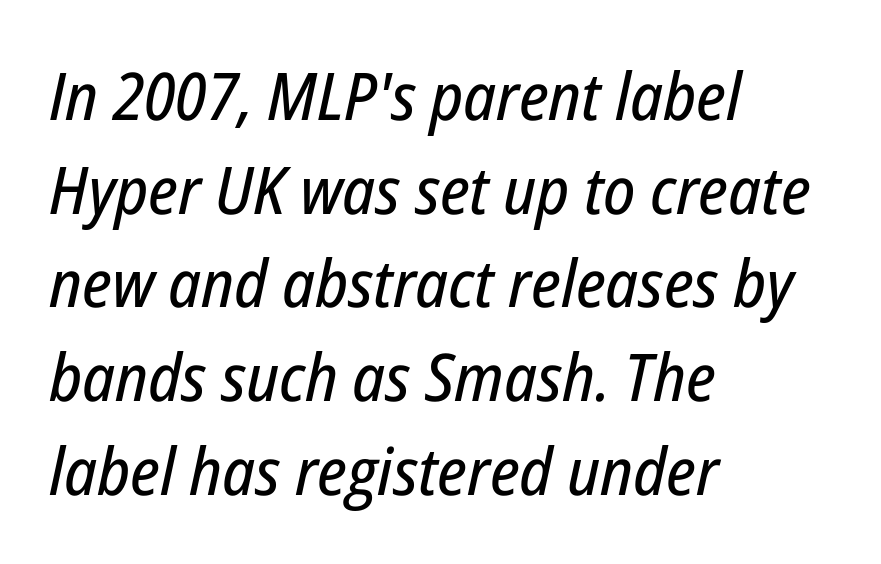
Q: Is the text italic (slanted)? A: Yes, it leans right by about 12 degrees.
Q: Is the text underlined? A: No.
Q: How is the paragraph aligned? A: Left-aligned.
Q: Is the spacing between letters normal or unusually wide? A: Normal.
Q: Is the spacing between lines tight, normal or loose? A: Normal.
Q: Width (condensed, normal, or wide)? A: Condensed.
Q: Stroke contrast? A: Low.
Q: x-height? A: Medium.
Q: Monospaced? A: No.
